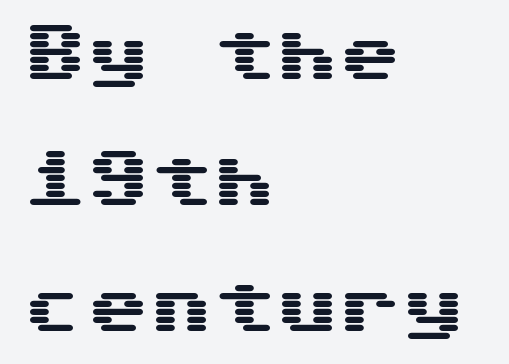
Q: Is the text italic (slanted)? A: No, it is upright.
Q: Is the typeface a serif or a sans-serif typeface? A: Sans-serif.
Q: Is the text underlined? A: No.
Q: How is the paragraph aligned? A: Left-aligned.
Q: Is the spacing between letters normal or unusually wide? A: Normal.
Q: Is the spacing between lines tight, normal or loose? A: Loose.
Q: Width (condensed, normal, or wide)? A: Wide.
Q: Stroke contrast? A: Medium.
Q: x-height? A: Medium.
